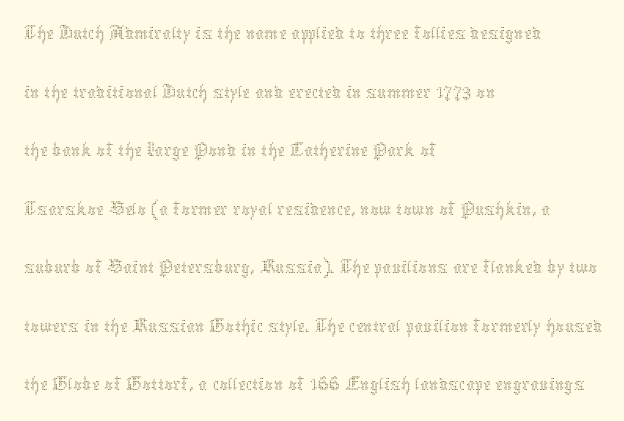
The image shows 44 px thin type, upright; set left-aligned, normal line spacing (1.33x), normal letter spacing, not underlined; medium stroke contrast and a medium x-height.
